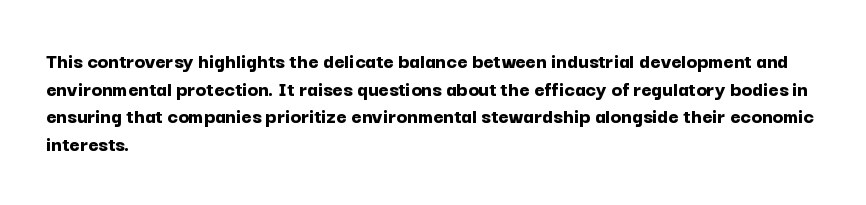
{"italic": "no", "bold": "yes", "underline": "no", "align": "left", "line_spacing": "normal", "line_spacing_ratio": 1.26, "letter_spacing": "normal", "letter_spacing_em": 0.0, "glyph_px": 22}
